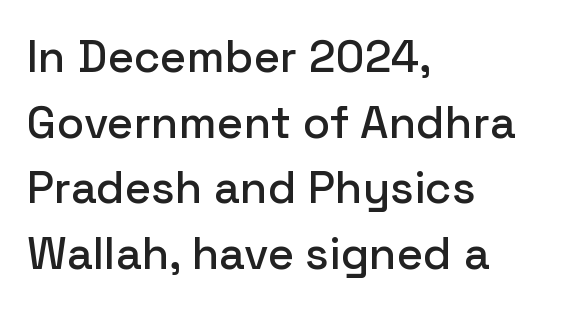
{"serif": "no", "italic": "no", "width": "normal", "stroke_contrast": "low", "x_height": "medium", "monospaced": "no", "underline": "no", "align": "left", "line_spacing": "normal", "line_spacing_ratio": 1.46, "letter_spacing": "normal", "letter_spacing_em": 0.0, "glyph_px": 45}
